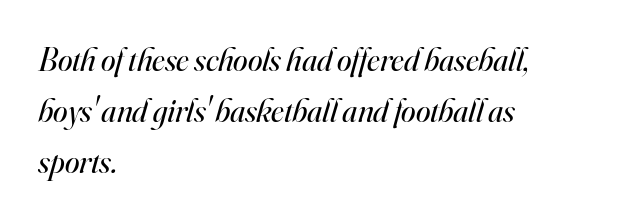
The image shows 33 px regular-weight serif type, italic (leaning right); set left-aligned, normal line spacing (1.55x), normal letter spacing, not underlined; high stroke contrast and a small x-height.
